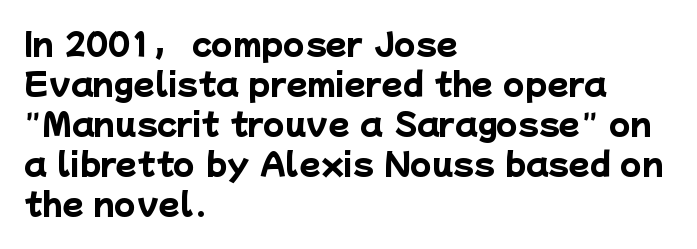
Q: Is the text bold? A: Yes.
Q: Is the typeface a serif or a sans-serif typeface? A: Sans-serif.
Q: Is the text underlined? A: No.
Q: How is the paragraph aligned? A: Left-aligned.
Q: Is the spacing between letters normal or unusually wide? A: Normal.
Q: Is the spacing between lines tight, normal or loose? A: Normal.
Q: Width (condensed, normal, or wide)? A: Normal.
Q: Stroke contrast? A: Low.
Q: x-height? A: Medium.
Q: Monospaced? A: No.
